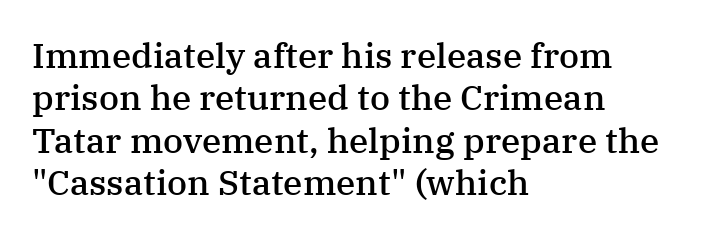
The image shows 35 px semibold serif type, upright; set left-aligned, line spacing 1.21x, normal letter spacing, not underlined; medium stroke contrast and a medium x-height.
